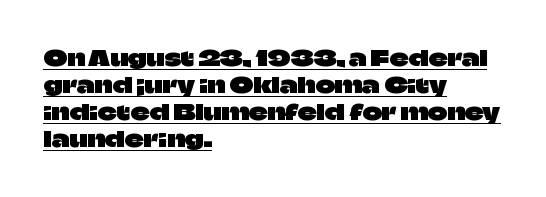
The image shows 21 px text type, upright; set left-aligned, normal line spacing (1.29x), normal letter spacing, underlined.
